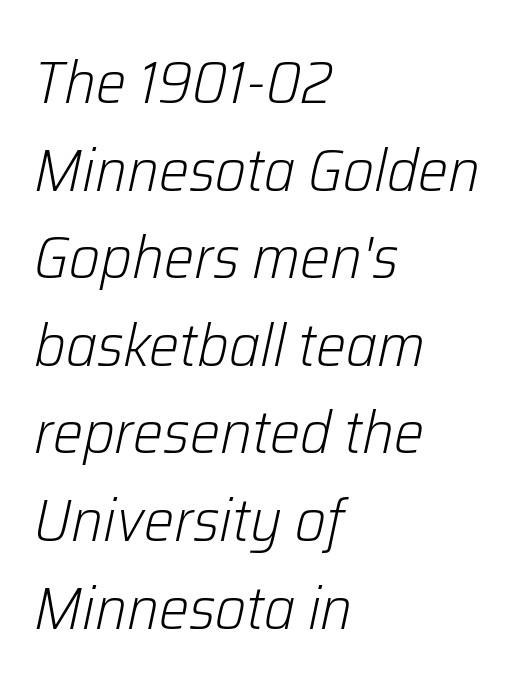
Q: Is the text bold? A: No.
Q: Is the text italic (slanted)? A: Yes, it leans right by about 12 degrees.
Q: Is the text underlined? A: No.
Q: How is the paragraph aligned? A: Left-aligned.
Q: Is the spacing between letters normal or unusually wide? A: Normal.
Q: Is the spacing between lines tight, normal or loose? A: Normal.
Q: Width (condensed, normal, or wide)? A: Normal.
Q: Stroke contrast? A: Low.
Q: x-height? A: Medium.
Q: Monospaced? A: No.
